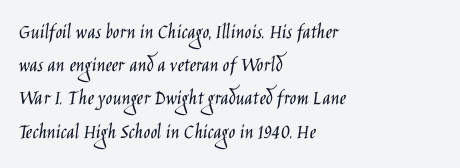
The image shows 22 px text type; set left-aligned, normal line spacing (1.51x), normal letter spacing, not underlined.
